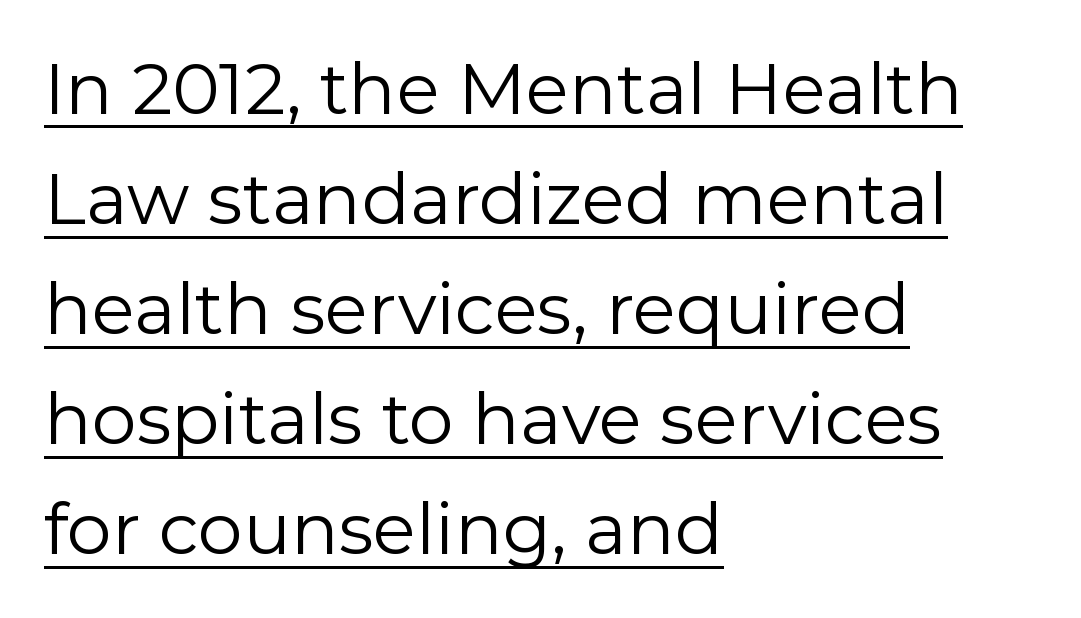
The specimen reads as upright at a glance. No chunkiness to these letters — they're not bold. Honestly, the letter spacing is just normal — you wouldn't notice it. Reading down the block, your eye returns to a fixed left position each line. Reading down the column, the eye jumps a familiar distance to each next line.
